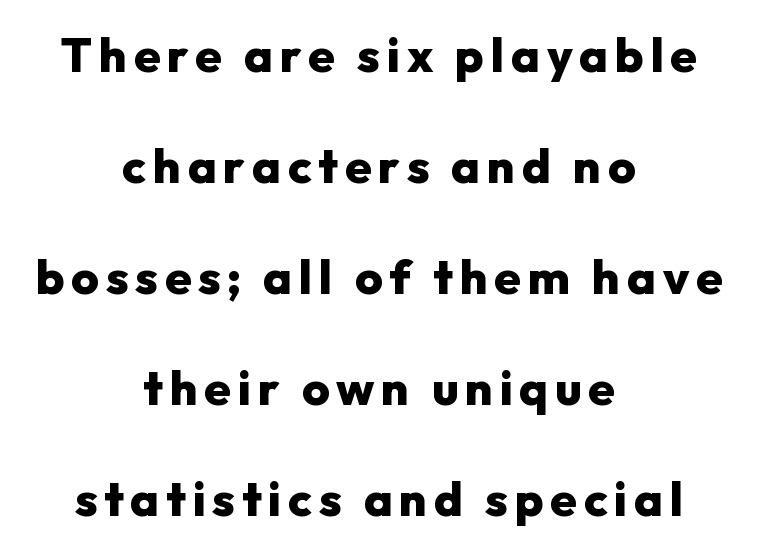
{"serif": "no", "italic": "no", "bold": "yes", "weight": "heavy", "width": "normal", "stroke_contrast": "low", "x_height": "medium", "monospaced": "no", "underline": "no", "align": "center", "line_spacing": "loose", "line_spacing_ratio": 2.31, "glyph_px": 48}
